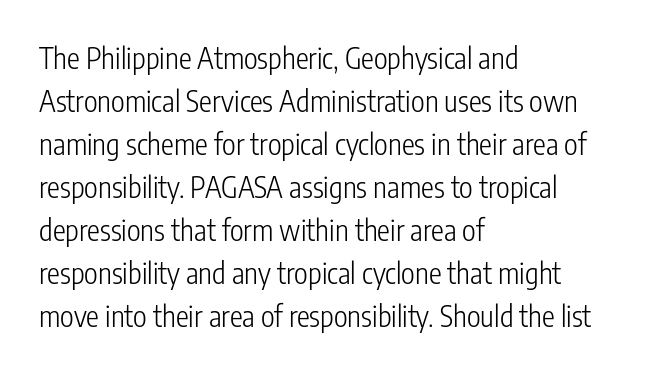
Q: Is the text bold? A: No.
Q: Is the text italic (slanted)? A: No, it is upright.
Q: Is the typeface a serif or a sans-serif typeface? A: Sans-serif.
Q: Is the text underlined? A: No.
Q: How is the paragraph aligned? A: Left-aligned.
Q: Is the spacing between letters normal or unusually wide? A: Normal.
Q: Is the spacing between lines tight, normal or loose? A: Normal.
Q: Width (condensed, normal, or wide)? A: Condensed.
Q: Stroke contrast? A: Low.
Q: x-height? A: Medium.
Q: Monospaced? A: No.
